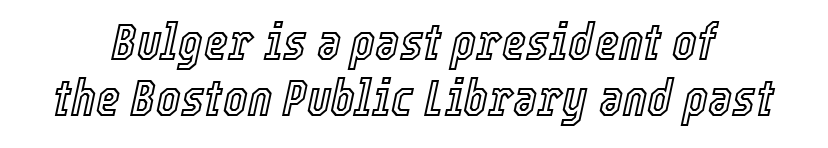
{"italic": "yes", "lean": "right", "slant_degrees": 12, "width": "condensed", "x_height": "medium", "monospaced": "no", "underline": "no", "line_spacing": "tight", "line_spacing_ratio": 1.07, "letter_spacing": "normal", "letter_spacing_em": 0.0, "glyph_px": 52}
